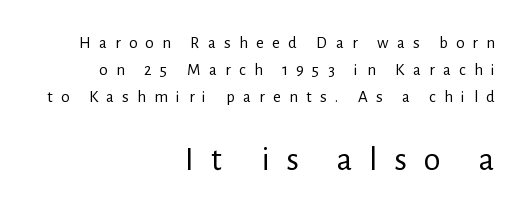
Q: Is the text bold? A: No.
Q: Is the text italic (slanted)? A: No, it is upright.
Q: Is the typeface a serif or a sans-serif typeface? A: Sans-serif.
Q: Is the text underlined? A: No.
Q: How is the paragraph aligned? A: Right-aligned.
Q: Is the spacing between letters normal or unusually wide? A: Unusually wide.
Q: Is the spacing between lines tight, normal or loose? A: Normal.
Q: Which block of text is set in a larger size, the first (top) or the second (bottom)? A: The second (bottom) one.
Q: Width (condensed, normal, or wide)? A: Normal.
Q: Stroke contrast? A: Low.
Q: x-height? A: Medium.
Q: Monospaced? A: No.
